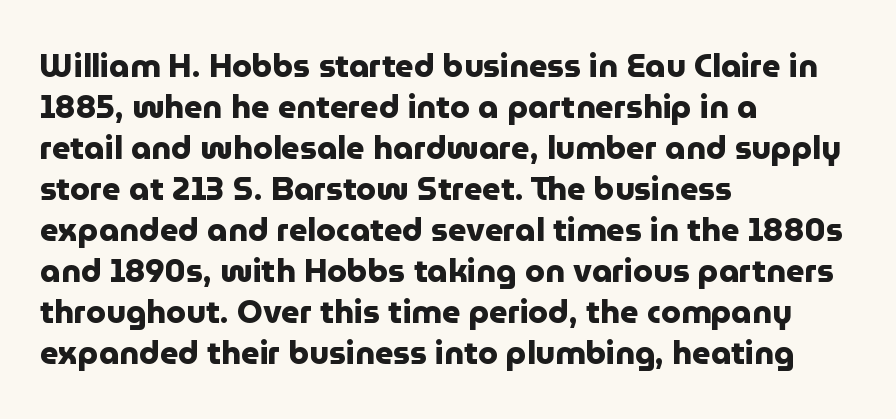
The image shows 32 px heavy sans-serif type, upright; set left-aligned, normal line spacing (1.28x), normal letter spacing, not underlined; low stroke contrast and a medium x-height.
